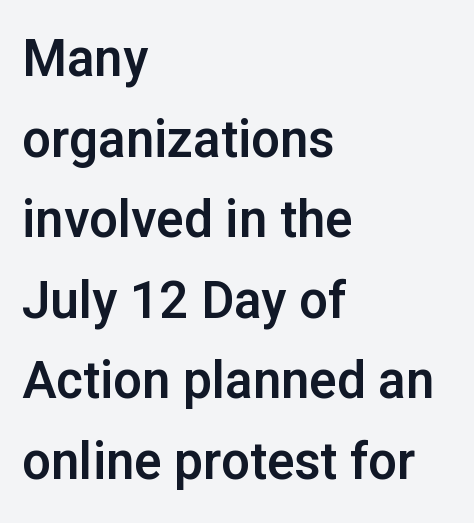
The image shows 51 px sans-serif type, upright; set left-aligned, normal line spacing (1.58x), normal letter spacing, not underlined; low stroke contrast and a medium x-height.
